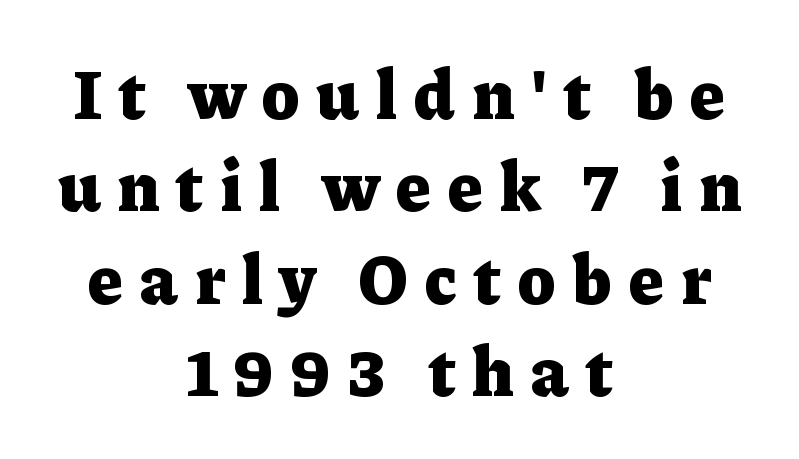
Do the characters align in a grid? No, the font is proportional. A typesetter would mark this as roman, not italic. Examine the stroke ends and you'll spot serifs. Students, observe: this is what conventionally led text looks like. These lines have a slow, spaced-out rhythm from letter to letter.
